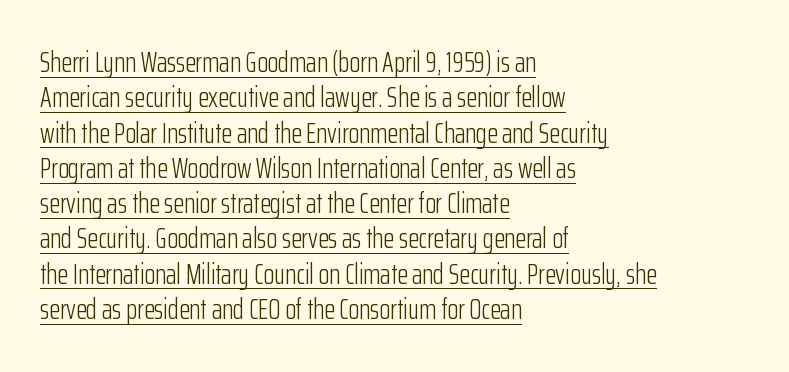
{"serif": "no", "italic": "no", "bold": "no", "weight": "light", "width": "condensed", "stroke_contrast": "low", "x_height": "medium", "monospaced": "no", "underline": "yes", "align": "left", "line_spacing": "normal", "line_spacing_ratio": 1.26, "letter_spacing": "normal", "letter_spacing_em": 0.0, "glyph_px": 28}
